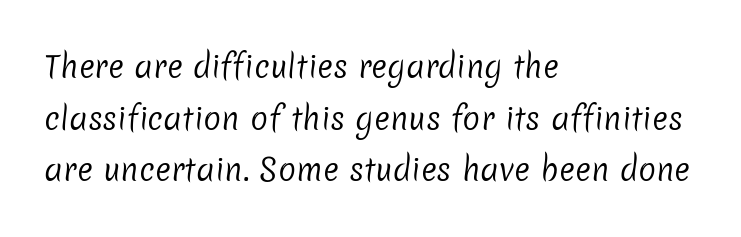
The image shows 30 px regular-weight sans-serif type; set left-aligned, line spacing 1.72x, normal letter spacing, not underlined; low stroke contrast and a medium x-height.
